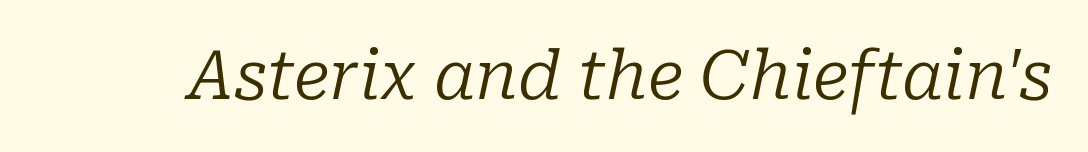
Is this a heavy cut? Hardly; it is regular or lighter. The letters are slanted; this is an italic face. Unmarked baselines from the first word to the last. A typesetter would call this proportional, since set widths differ per character. Serifs: yes, visible at the terminals of the letterforms. Inter-character spacing is left at the font's built-in metrics.
